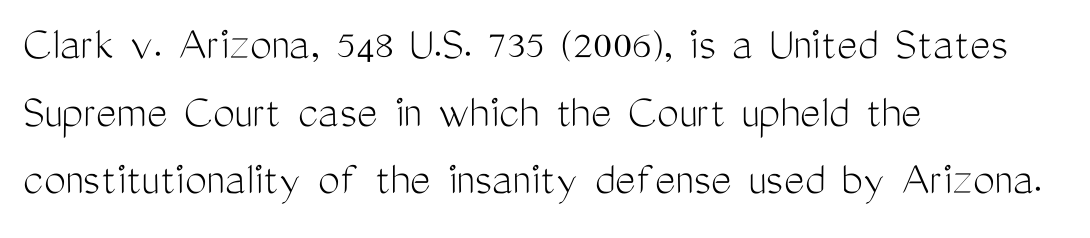
Q: Is the text bold? A: No.
Q: Is the text italic (slanted)? A: No, it is upright.
Q: Is the typeface a serif or a sans-serif typeface? A: Sans-serif.
Q: Is the text underlined? A: No.
Q: How is the paragraph aligned? A: Left-aligned.
Q: Is the spacing between letters normal or unusually wide? A: Normal.
Q: Is the spacing between lines tight, normal or loose? A: Normal.
Q: Width (condensed, normal, or wide)? A: Condensed.
Q: Stroke contrast? A: Medium.
Q: x-height? A: Medium.
Q: Monospaced? A: No.
